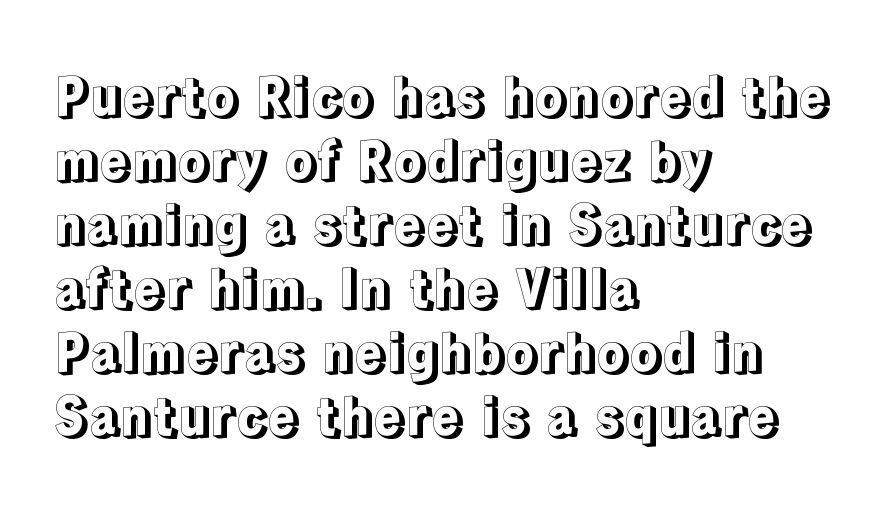
The foot of each line stays bare and open. Typeset ragged right — the left edge is the straight one. The type sits square on the baseline with zero lean. Note the varied advance widths — an 'i' is clearly narrower than an 'm'. Tracking value appears to be zero — textbook default spacing.
